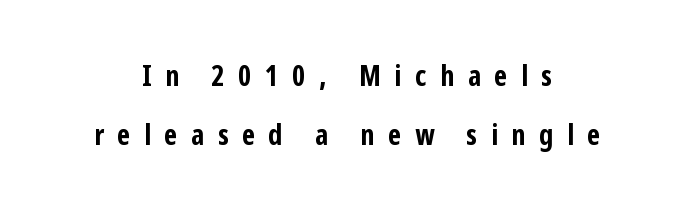
Think of a printed novel: that variable character pitch is what you see here. Compared with typical paragraphs, the rows here are farther apart. Summary of weight: heavy, a full bold. Posture: vertical. Note: no serifs on the glyphs. Caption: expanded tracking, letters set apart.
